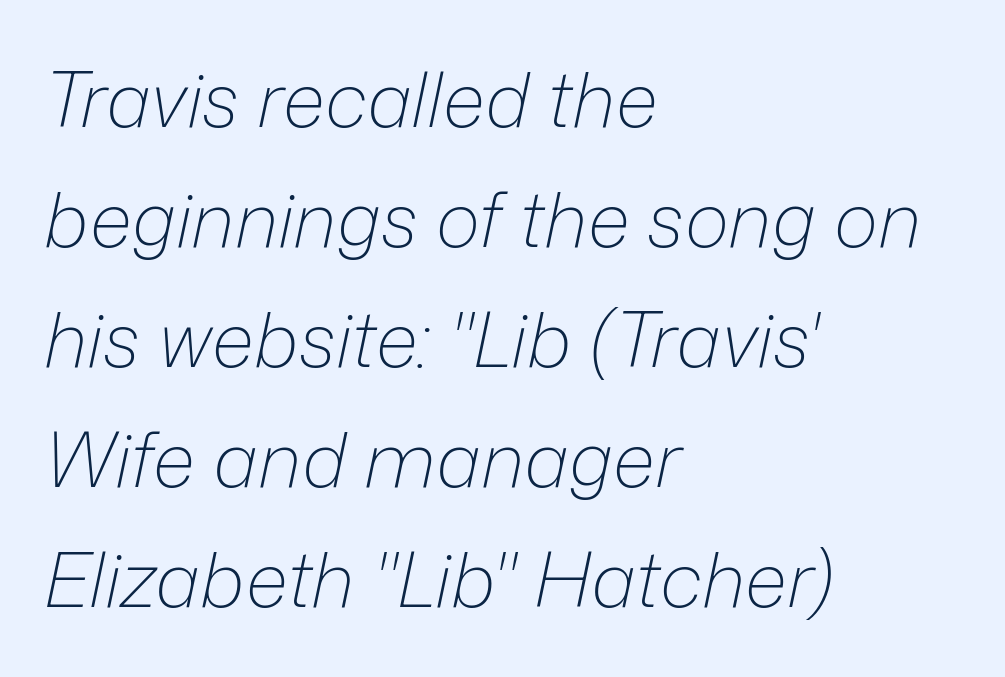
Q: Is the text bold? A: No.
Q: Is the text italic (slanted)? A: Yes, it leans right by about 12 degrees.
Q: Is the text underlined? A: No.
Q: How is the paragraph aligned? A: Left-aligned.
Q: Is the spacing between letters normal or unusually wide? A: Normal.
Q: Is the spacing between lines tight, normal or loose? A: Normal.
Q: Width (condensed, normal, or wide)? A: Normal.
Q: Stroke contrast? A: Low.
Q: x-height? A: Medium.
Q: Monospaced? A: No.
